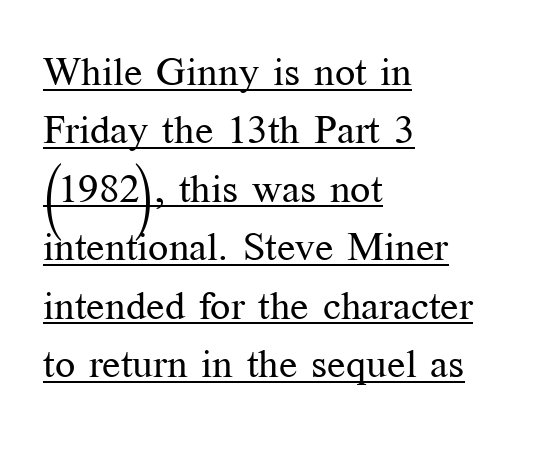
The image shows 40 px regular-weight serif type, upright; set left-aligned, normal line spacing (1.46x), normal letter spacing, underlined; medium stroke contrast and a medium x-height.
